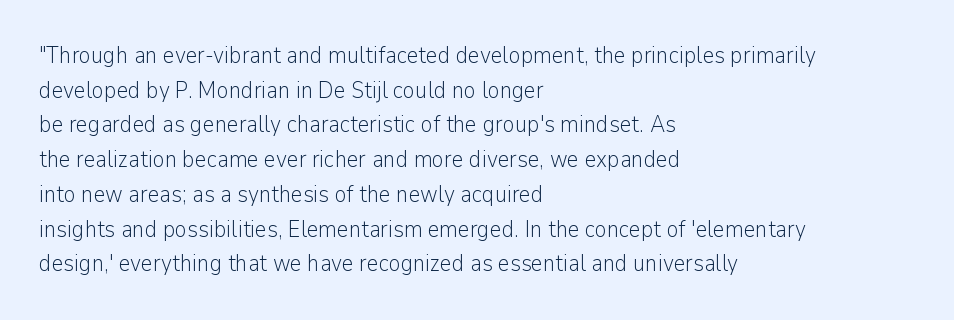
Q: Is the text bold? A: No.
Q: Is the text italic (slanted)? A: No, it is upright.
Q: Is the text underlined? A: No.
Q: How is the paragraph aligned? A: Left-aligned.
Q: Is the spacing between letters normal or unusually wide? A: Normal.
Q: Is the spacing between lines tight, normal or loose? A: Normal.
